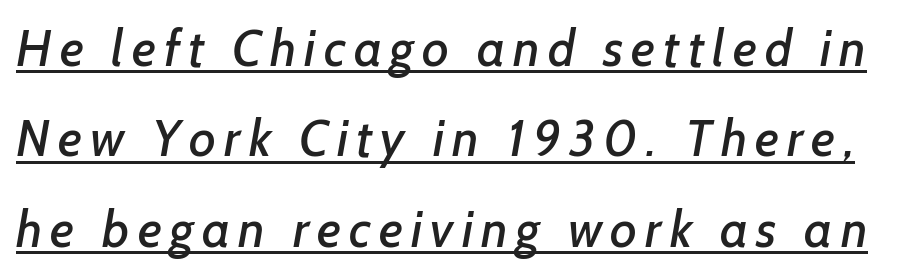
The image shows 51 px sans-serif type; set line spacing 1.77x, underlined; low stroke contrast and a medium x-height.
